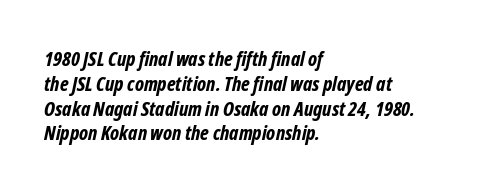
Q: Is the text bold? A: Yes.
Q: Is the text underlined? A: No.
Q: How is the paragraph aligned? A: Left-aligned.
Q: Is the spacing between letters normal or unusually wide? A: Normal.
